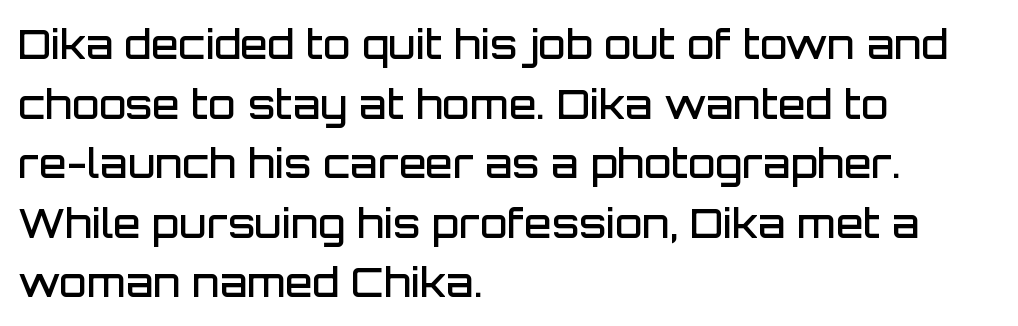
The type is set solid horizontally, with unmodified tracking. The lines sit at an ordinary, default distance from one another. The string is rendered with underlining switched off. Note the varied advance widths — an 'i' is clearly narrower than an 'm'. The paragraph shown leans on its left margin.
